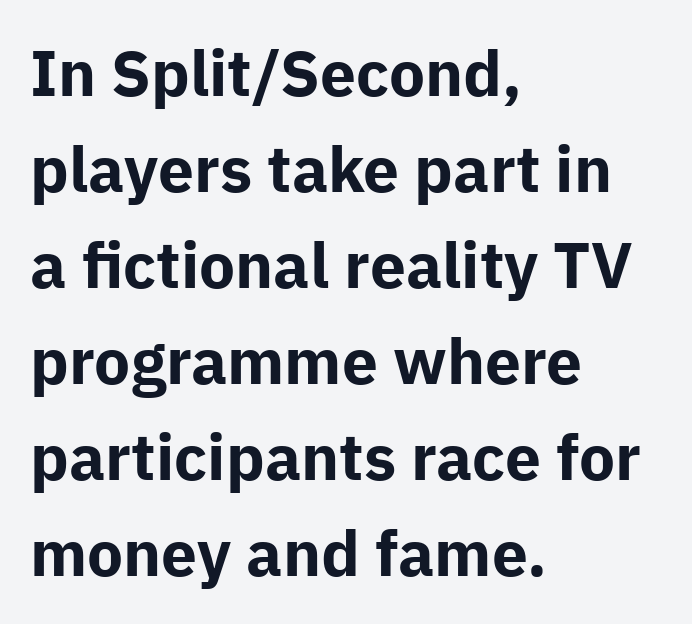
Q: Is the text bold? A: Yes.
Q: Is the text italic (slanted)? A: No, it is upright.
Q: Is the typeface a serif or a sans-serif typeface? A: Sans-serif.
Q: Is the text underlined? A: No.
Q: How is the paragraph aligned? A: Left-aligned.
Q: Is the spacing between letters normal or unusually wide? A: Normal.
Q: Is the spacing between lines tight, normal or loose? A: Normal.
Q: Width (condensed, normal, or wide)? A: Normal.
Q: Stroke contrast? A: Low.
Q: x-height? A: Medium.
Q: Monospaced? A: No.
